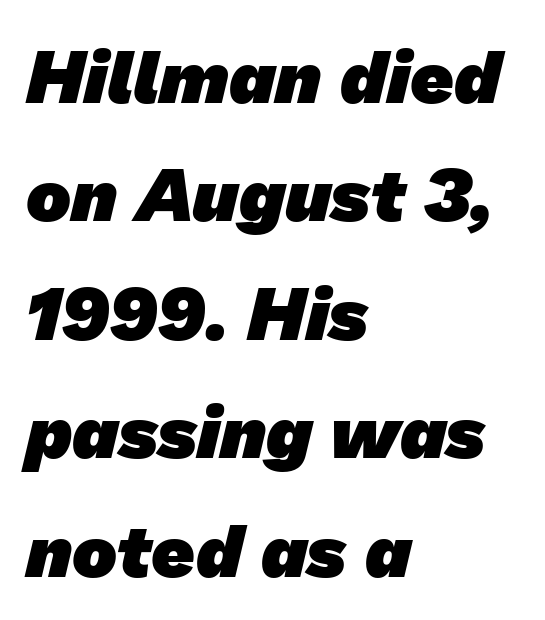
The image shows 75 px heavy sans-serif type; set left-aligned, normal line spacing (1.58x), normal letter spacing, not underlined; low stroke contrast and a medium x-height.
